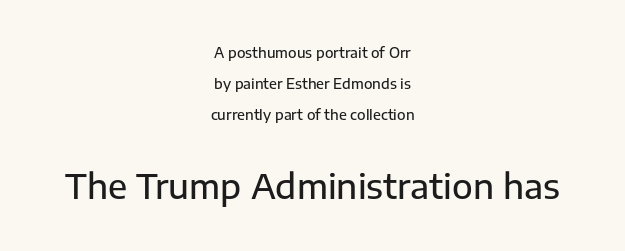
{"serif": "no", "italic": "no", "width": "normal", "stroke_contrast": "low", "x_height": "medium", "monospaced": "no", "underline": "no", "align": "center", "line_spacing": "loose", "line_spacing_ratio": 2.21, "letter_spacing": "normal", "letter_spacing_em": 0.0, "larger_block": "second", "size_ratio": 2.43, "glyph_px": 34}
